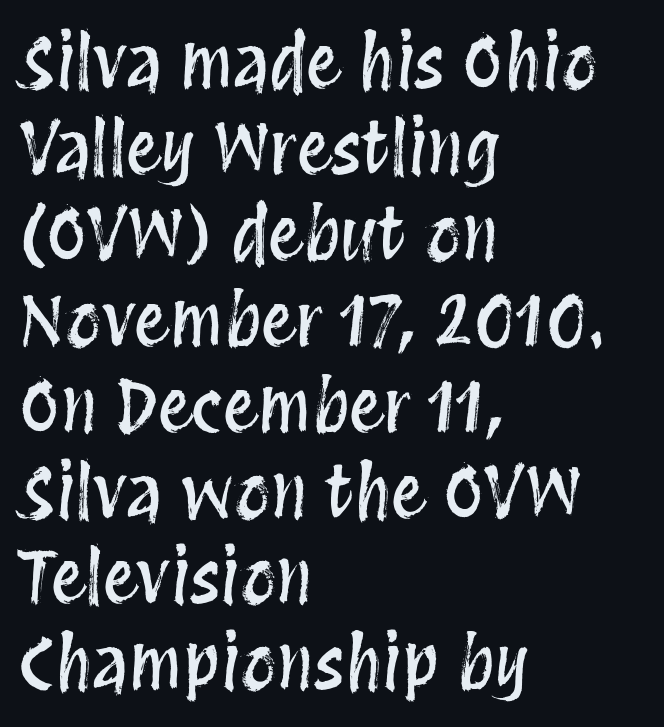
The image shows 71 px condensed type, upright; set left-aligned, line spacing 1.21x, normal letter spacing, not underlined; medium stroke contrast and a large x-height.
